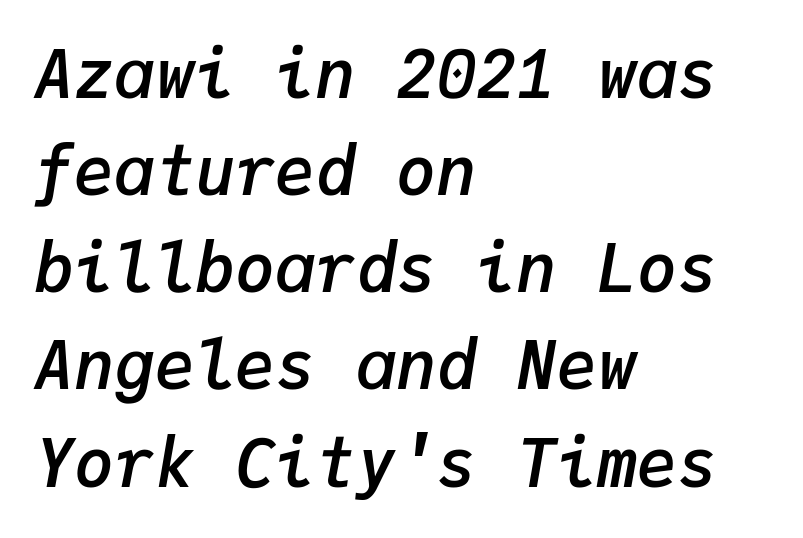
Q: Is the text bold? A: Semi-bold.
Q: Is the text italic (slanted)? A: Yes, it leans right by about 9 degrees.
Q: Is the text underlined? A: No.
Q: How is the paragraph aligned? A: Left-aligned.
Q: Is the spacing between letters normal or unusually wide? A: Normal.
Q: Is the spacing between lines tight, normal or loose? A: Normal.
Q: Width (condensed, normal, or wide)? A: Normal.
Q: Stroke contrast? A: Low.
Q: x-height? A: Medium.
Q: Monospaced? A: Yes.
